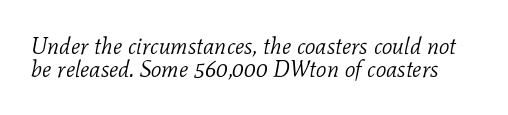
Honestly, there is no underline to notice here at all. Tall strokes in this sample are angled rather than plumb. The letters sit at their default tracking, neither squeezed nor spread. The characters are drawn with everyday or finer stroke widths. The line-height multiplier appears low, near solid setting.
